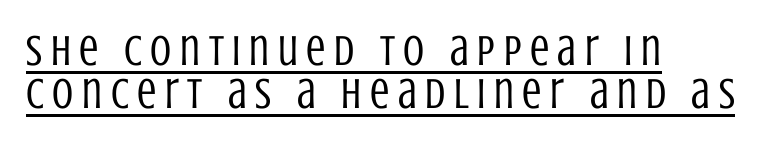
{"serif": "no", "italic": "no", "bold": "no", "weight": "regular", "width": "condensed", "stroke_contrast": "low", "x_height": "large", "monospaced": "no", "underline": "yes", "align": "left", "line_spacing": "tight", "line_spacing_ratio": 1.01, "letter_spacing": "wide", "letter_spacing_em": 0.2, "glyph_px": 43}
